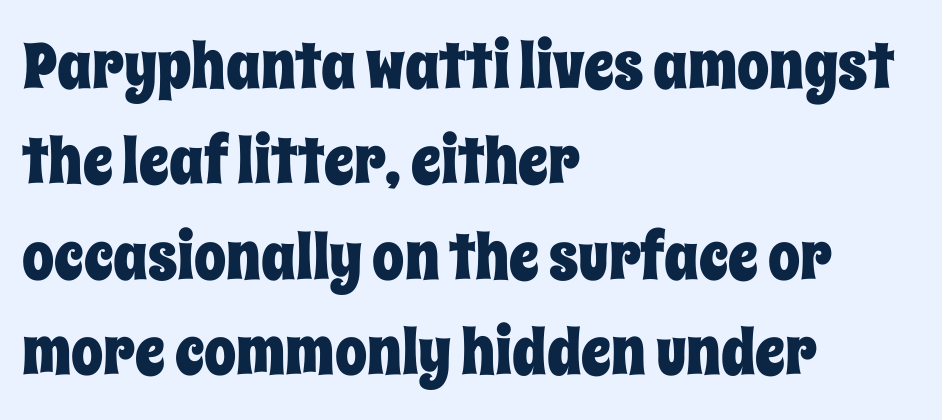
Q: Is the text italic (slanted)? A: No, it is upright.
Q: Is the text underlined? A: No.
Q: How is the paragraph aligned? A: Left-aligned.
Q: Is the spacing between letters normal or unusually wide? A: Normal.
Q: Is the spacing between lines tight, normal or loose? A: Normal.
Q: Width (condensed, normal, or wide)? A: Condensed.
Q: Stroke contrast? A: Low.
Q: x-height? A: Large.
Q: Monospaced? A: No.
